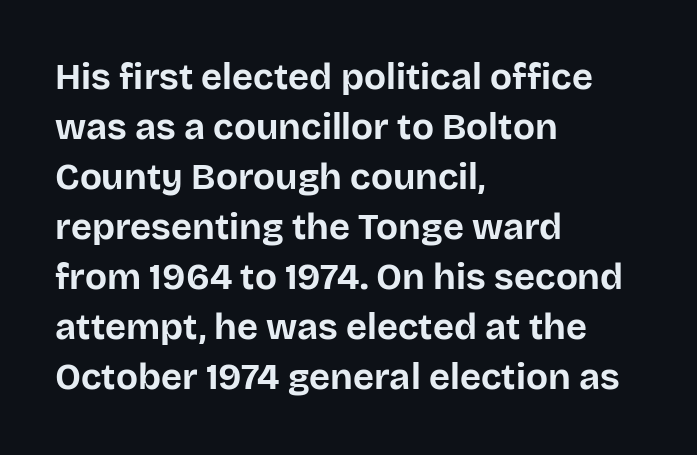
The image shows 36 px bold sans-serif type, upright; set left-aligned, normal line spacing (1.39x), normal letter spacing, not underlined; low stroke contrast and a large x-height.
